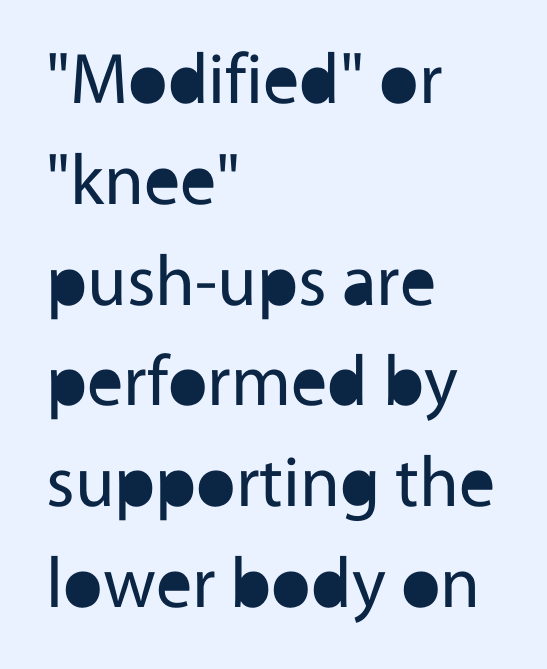
Here the designer chose a conventional face with non-uniform glyph widths. The compositor pushed each line to the left boundary. Plain, unruled lines of type. Posture: upright roman.
